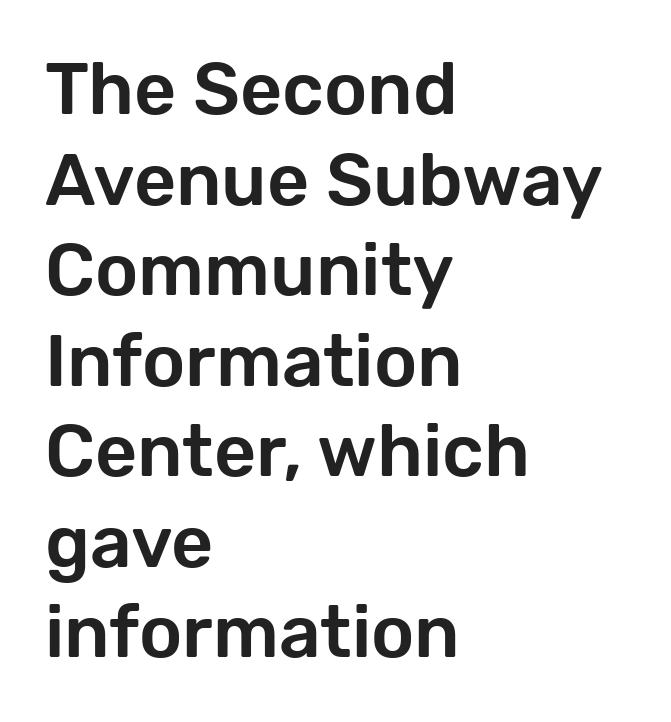
Default kerning and tracking; the words read as compact shapes. In terms of letterform style, serifs are entirely absent. Underlining? Definitely not there. Posture: upright roman.
